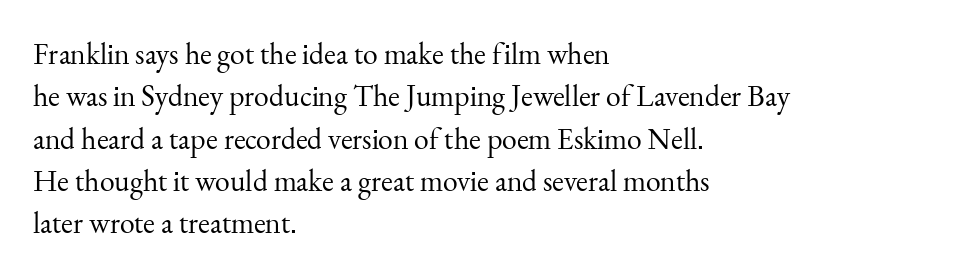
Weight: regular or lighter. The horizontal fit of the characters is conventional and even. Leading matches the norm, producing a regular column. The face used here is proportionally spaced, like ordinary book or web type.
